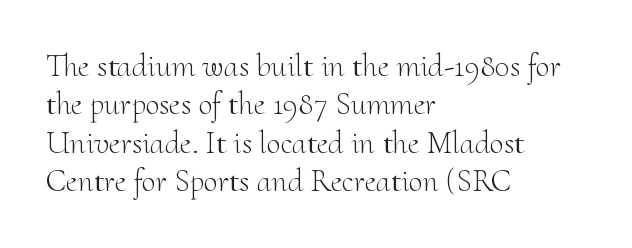
Vertical strokes here are truly vertical. Just letters on the line, the space beneath them empty. There is no visible air inserted between adjacent glyphs. Unbolded letterforms with no extra heft. The compositor pushed each line to the left boundary.
